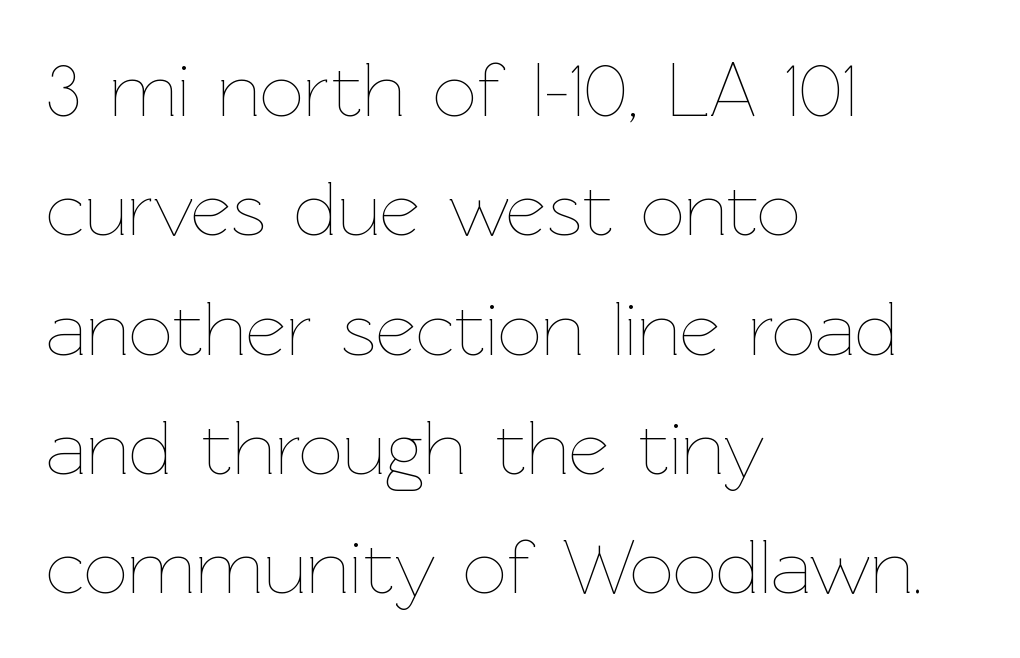
{"italic": "no", "bold": "no", "weight": "thin", "width": "normal", "stroke_contrast": "low", "x_height": "medium", "monospaced": "no", "underline": "no", "align": "left", "line_spacing": "normal", "line_spacing_ratio": 1.53, "letter_spacing": "normal", "letter_spacing_em": 0.0, "glyph_px": 78}
